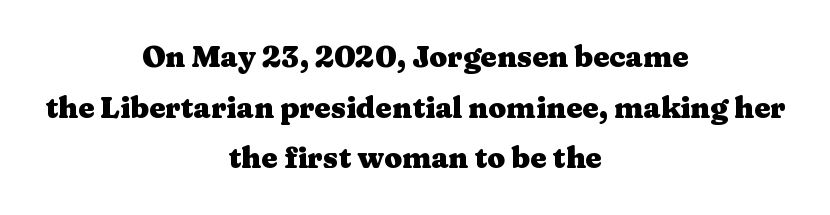
The image shows 29 px heavy, wide serif type, upright; set centered, line spacing 1.75x, normal letter spacing, not underlined; medium stroke contrast and a medium x-height.
